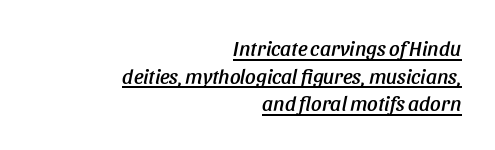
The image shows 21 px text type, italic (leaning right); set right-aligned, normal line spacing (1.32x), normal letter spacing, underlined.
